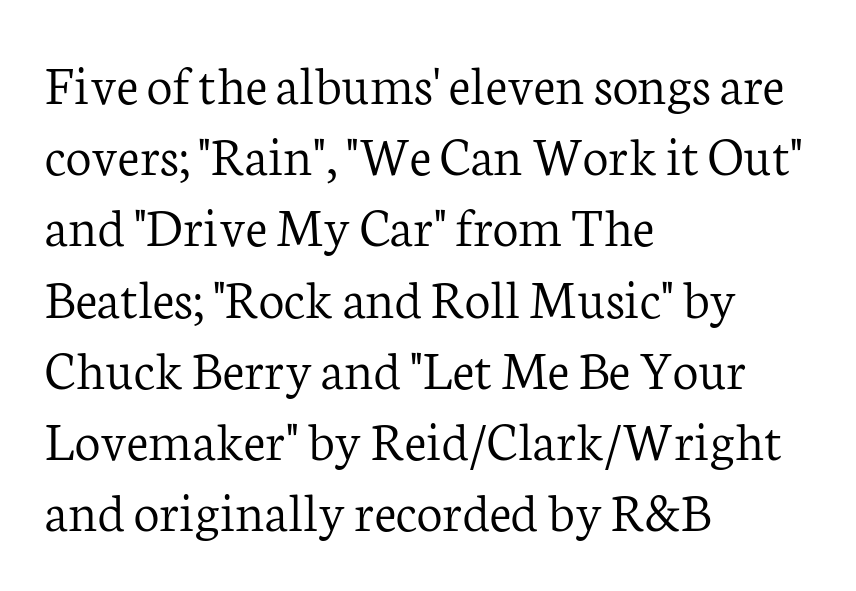
The image shows 57 px light serif type, upright; set left-aligned, normal line spacing (1.25x), normal letter spacing, not underlined; low stroke contrast and a medium x-height.
